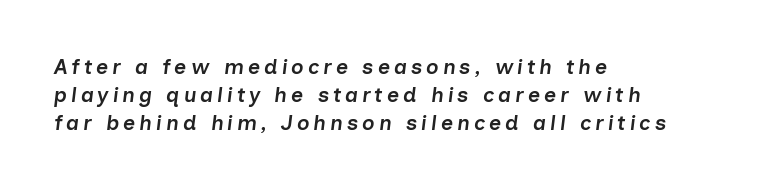
Q: Is the text bold? A: Semi-bold.
Q: Is the text italic (slanted)? A: Yes, it leans right by about 7 degrees.
Q: Is the text underlined? A: No.
Q: How is the paragraph aligned? A: Left-aligned.
Q: Is the spacing between lines tight, normal or loose? A: Normal.
